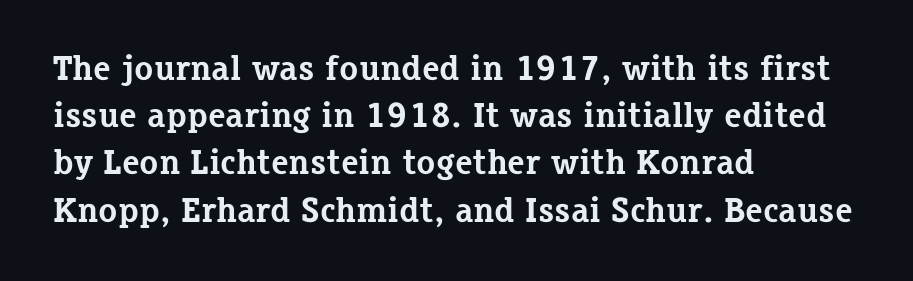
The image shows 35 px bold serif type, upright; set left-aligned, normal line spacing (1.35x), normal letter spacing, not underlined; low stroke contrast and a medium x-height.
